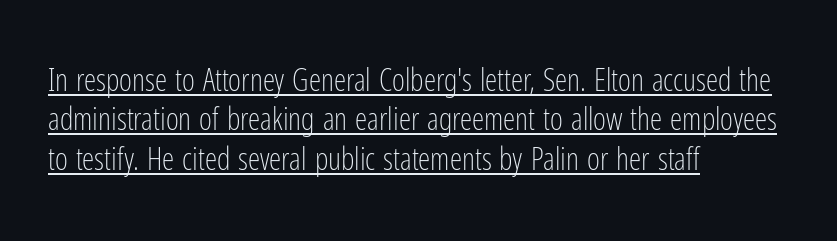
{"serif": "no", "italic": "no", "bold": "no", "weight": "light", "width": "condensed", "stroke_contrast": "low", "x_height": "medium", "monospaced": "no", "underline": "yes", "align": "left", "line_spacing": "normal", "line_spacing_ratio": 1.27, "letter_spacing": "normal", "letter_spacing_em": 0.0, "glyph_px": 31}
